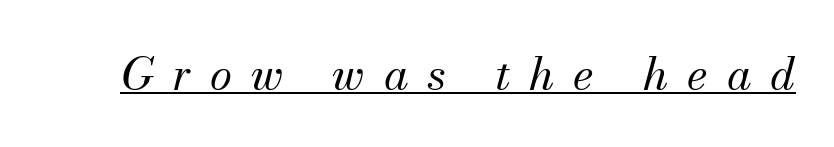
Note the varied advance widths — an 'i' is clearly narrower than an 'm'. The font's italic variant was chosen for this text. Caption: lettering with a line underneath. Caption: face not bold, strokes unweighted. Does the type have serifs? Yes, each stem ends in a small foot. Glyph-to-glyph distance is far greater than everyday printed text.
